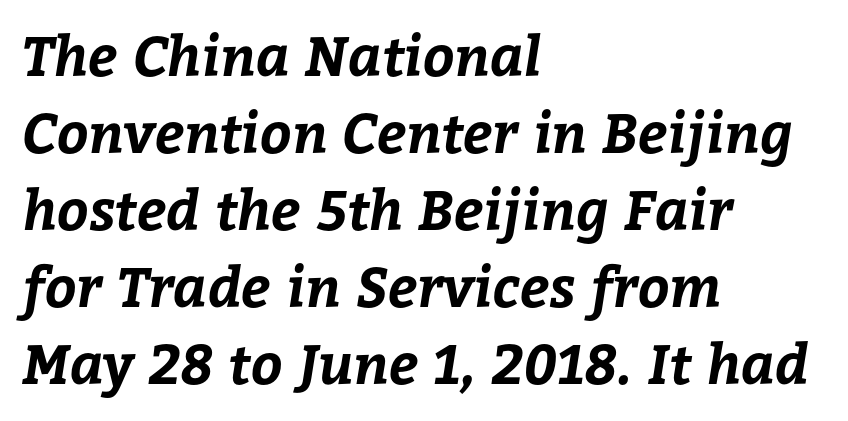
Q: Is the text bold? A: Yes.
Q: Is the text underlined? A: No.
Q: How is the paragraph aligned? A: Left-aligned.
Q: Is the spacing between letters normal or unusually wide? A: Normal.
Q: Is the spacing between lines tight, normal or loose? A: Normal.
Q: Width (condensed, normal, or wide)? A: Normal.
Q: Stroke contrast? A: Low.
Q: x-height? A: Medium.
Q: Monospaced? A: No.
